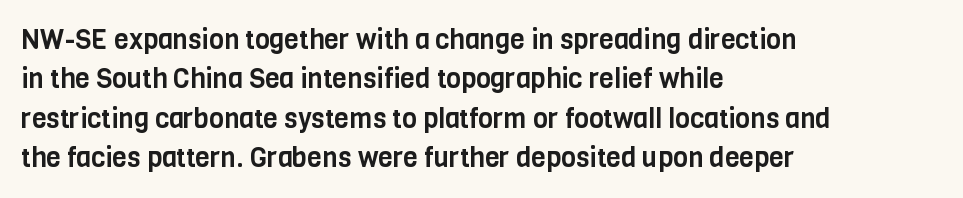
The image shows 27 px text type, upright; set left-aligned, normal line spacing (1.46x), normal letter spacing, not underlined.
